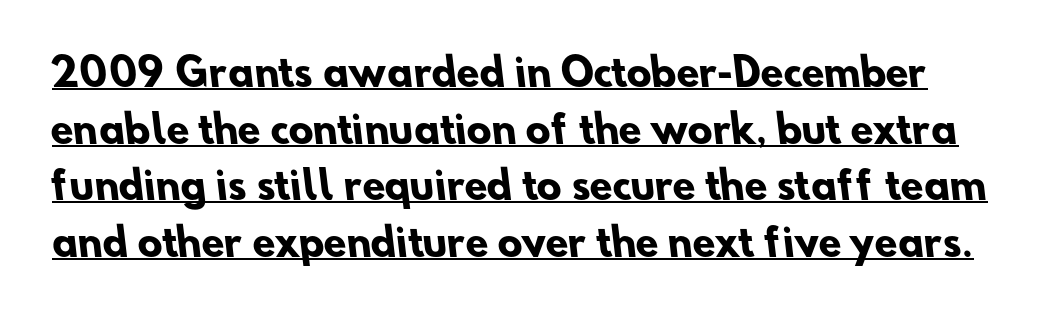
Set as a true bold cut, around the 700 mark. The vertical gap from one line to the next is medium. The sample's only ornament is a line tracing under the words. Character widths vary here, with narrow letters taking less room than wide ones. Nothing unusual about the tracking: characters are spaced as the font intends. Unlike a traditional serif, this face leaves its strokes unadorned.
